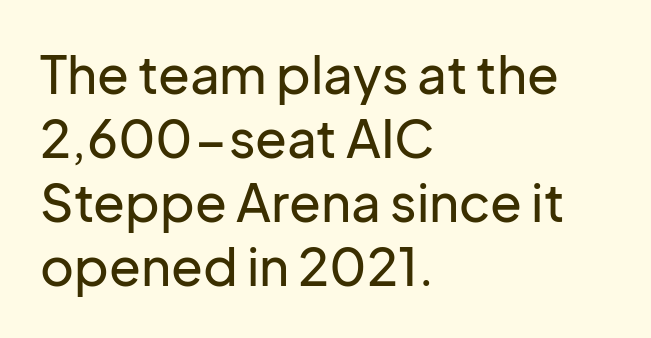
{"serif": "no", "italic": "no", "width": "normal", "stroke_contrast": "low", "x_height": "medium", "monospaced": "no", "underline": "no", "align": "left", "line_spacing_ratio": 1.23, "letter_spacing": "normal", "letter_spacing_em": 0.0, "glyph_px": 52}
